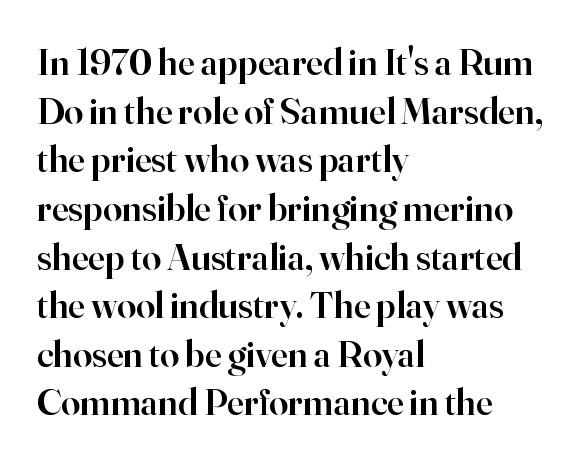
The glyphs in this specimen are seriffed. The compositor pushed each line to the left boundary. Heft: intermediate — a semibold. Words float on clear page, feet unadorned.
